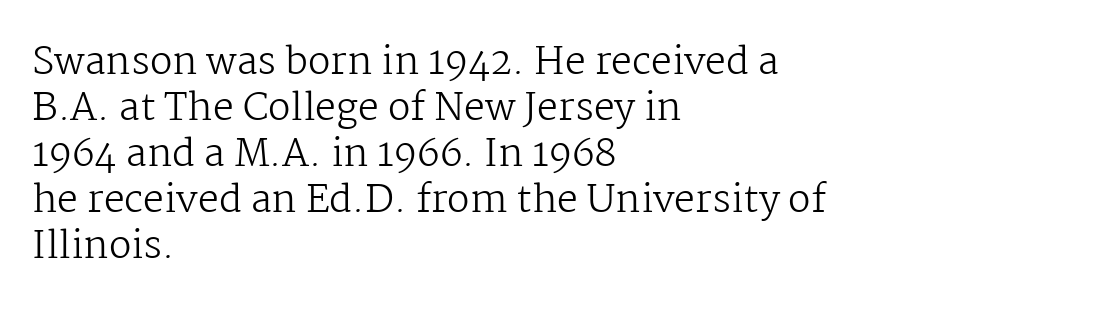
Line starts are locked; line ends wander. A typesetter would label this face a serif. Posture: vertical. Beneath every word, the page is bare. The type is set solid horizontally, with unmodified tracking. Stroke mass is kept to a normal reading level or below.
